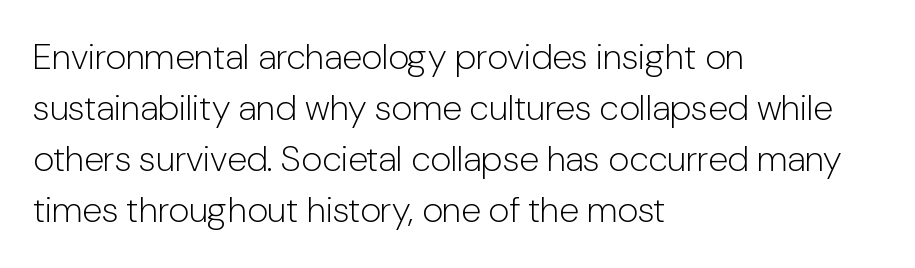
{"serif": "no", "italic": "no", "bold": "no", "weight": "light", "width": "normal", "stroke_contrast": "low", "x_height": "medium", "monospaced": "no", "underline": "no", "align": "left", "line_spacing": "normal", "line_spacing_ratio": 1.42, "letter_spacing": "normal", "letter_spacing_em": 0.0, "glyph_px": 36}
